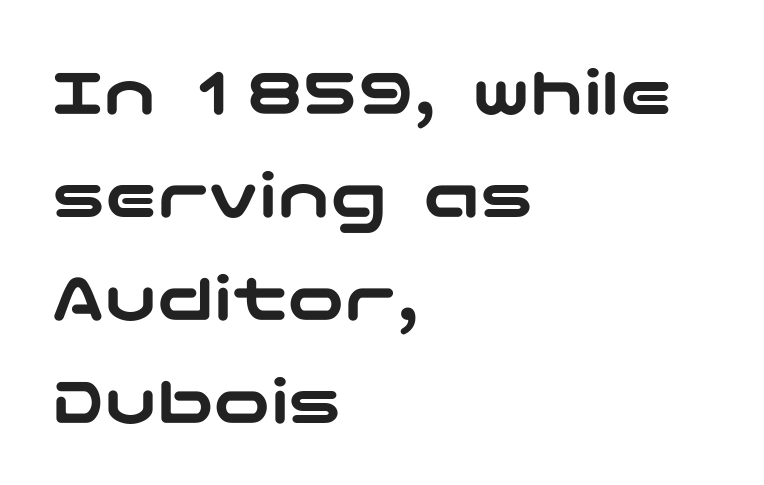
Q: Is the text italic (slanted)? A: No, it is upright.
Q: Is the typeface a serif or a sans-serif typeface? A: Sans-serif.
Q: Is the text underlined? A: No.
Q: How is the paragraph aligned? A: Left-aligned.
Q: Is the spacing between letters normal or unusually wide? A: Normal.
Q: Is the spacing between lines tight, normal or loose? A: Normal.
Q: Width (condensed, normal, or wide)? A: Wide.
Q: Stroke contrast? A: Low.
Q: x-height? A: Medium.
